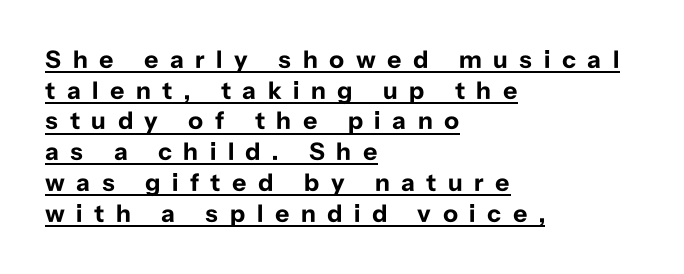
{"italic": "no", "bold": "yes", "underline": "yes", "align": "left", "line_spacing_ratio": 1.23, "letter_spacing": "wide", "letter_spacing_em": 0.46, "glyph_px": 25}
